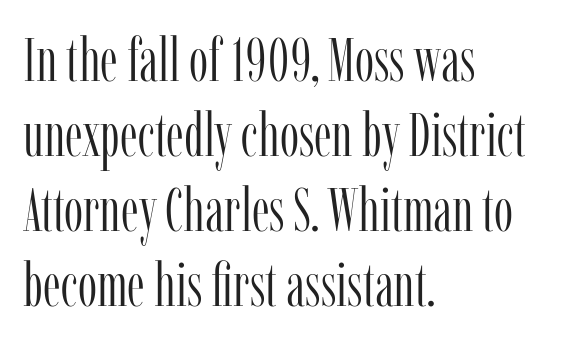
The image shows 61 px light, condensed serif type, upright; set left-aligned, line spacing 1.23x, normal letter spacing, not underlined; low stroke contrast and a medium x-height.
